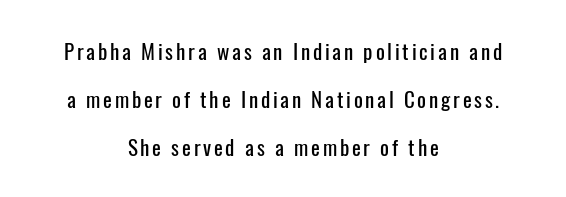
The image shows 21 px text type, upright; set centered, loose line spacing (2.28x), not underlined.
